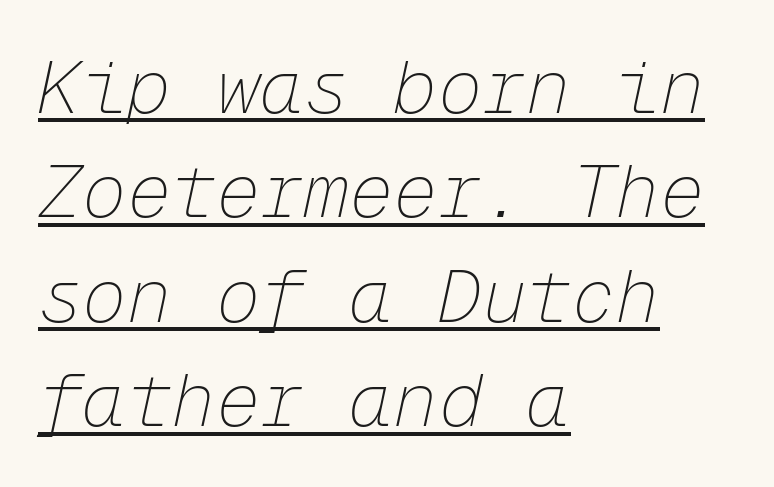
Students, note that the glyphs here touch the page at normal intervals. Think standard paragraph weight, or any step lighter than that. Baseline-to-baseline distance is the conventional proportion of letter height. Does a line run under the words? Yes, clearly. Emphasis-style slanted type is in use. Is this a fixed-width face? Yes — each glyph sits in an identical cell.
